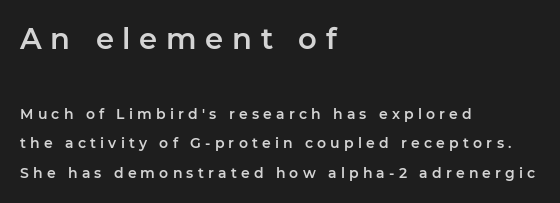
Q: Is the text italic (slanted)? A: No, it is upright.
Q: Is the typeface a serif or a sans-serif typeface? A: Sans-serif.
Q: Is the text underlined? A: No.
Q: How is the paragraph aligned? A: Left-aligned.
Q: Is the spacing between letters normal or unusually wide? A: Unusually wide.
Q: Is the spacing between lines tight, normal or loose? A: Loose.
Q: Which block of text is set in a larger size, the first (top) or the second (bottom)? A: The first (top) one.
Q: Width (condensed, normal, or wide)? A: Normal.
Q: Stroke contrast? A: Low.
Q: x-height? A: Medium.
Q: Monospaced? A: No.
